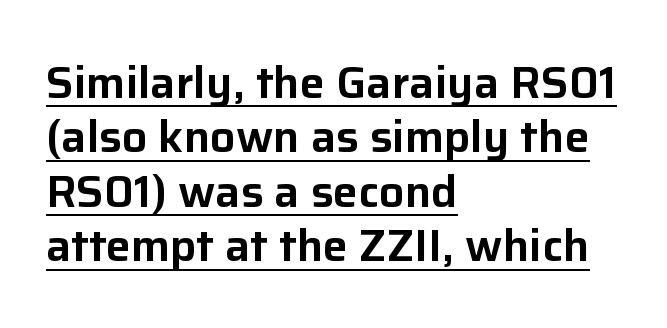
The typography opts for an upright posture over an oblique one. Examine the stroke ends and you'll find no serifs. Honestly, the letter spacing is just normal — you wouldn't notice it. What decoration does the sample have? An underline.
